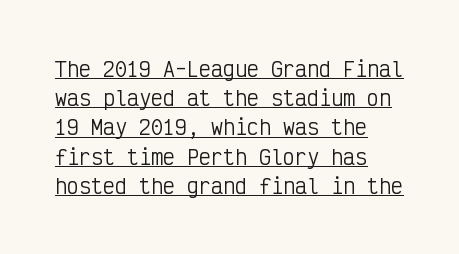
Q: Is the text bold? A: No.
Q: Is the text italic (slanted)? A: No, it is upright.
Q: Is the text underlined? A: Yes.
Q: How is the paragraph aligned? A: Left-aligned.
Q: Is the spacing between letters normal or unusually wide? A: Normal.
Q: Is the spacing between lines tight, normal or loose? A: Normal.
